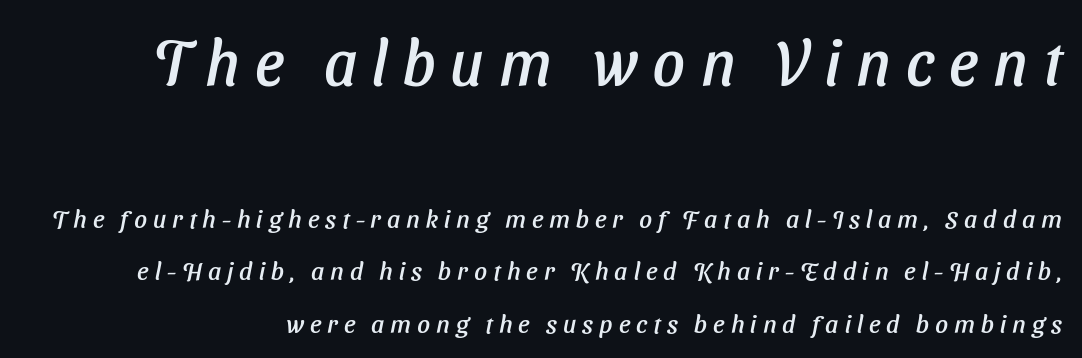
{"italic": "yes", "lean": "right", "slant_degrees": 11, "width": "normal", "stroke_contrast": "low", "x_height": "medium", "monospaced": "no", "underline": "no", "align": "right", "line_spacing": "loose", "line_spacing_ratio": 2.09, "letter_spacing": "wide", "letter_spacing_em": 0.24, "larger_block": "first", "size_ratio": 2.52, "glyph_px": 63}
